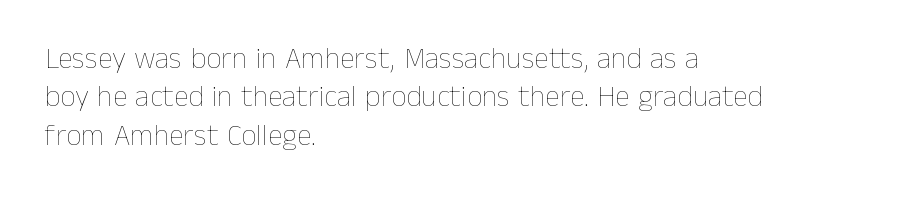
The image shows 30 px thin type, upright; set left-aligned, normal line spacing (1.28x), normal letter spacing, not underlined; low stroke contrast and a medium x-height.
